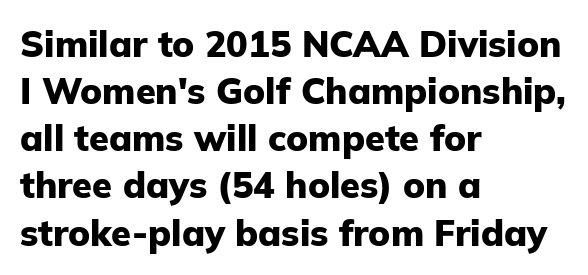
The image shows 36 px heavy sans-serif type, upright; set left-aligned, normal line spacing (1.31x), normal letter spacing, not underlined; low stroke contrast and a medium x-height.
